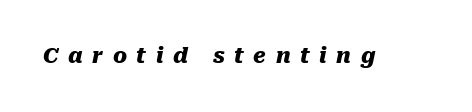
{"italic": "yes", "lean": "right", "slant_degrees": 10, "bold": "yes", "underline": "no", "letter_spacing": "wide", "letter_spacing_em": 0.46, "glyph_px": 21}
